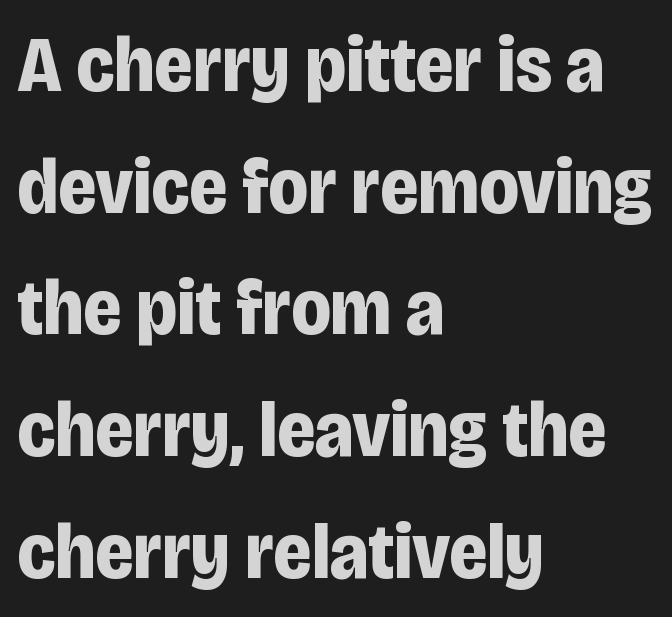
Q: Is the text bold? A: Yes.
Q: Is the text italic (slanted)? A: No, it is upright.
Q: Is the typeface a serif or a sans-serif typeface? A: Sans-serif.
Q: Is the text underlined? A: No.
Q: How is the paragraph aligned? A: Left-aligned.
Q: Is the spacing between letters normal or unusually wide? A: Normal.
Q: Is the spacing between lines tight, normal or loose? A: Normal.
Q: Width (condensed, normal, or wide)? A: Condensed.
Q: Stroke contrast? A: Low.
Q: x-height? A: Large.
Q: Monospaced? A: No.
